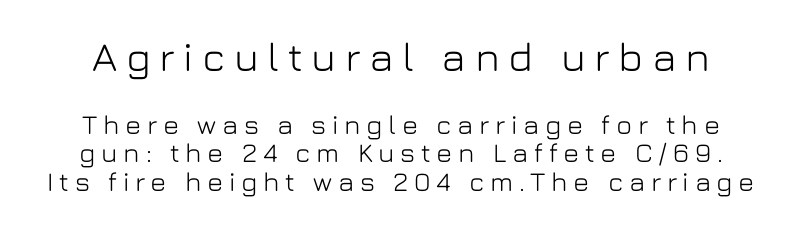
{"serif": "no", "italic": "no", "width": "normal", "stroke_contrast": "low", "x_height": "medium", "monospaced": "no", "underline": "no", "line_spacing": "tight", "line_spacing_ratio": 1.05, "letter_spacing": "wide", "letter_spacing_em": 0.21, "larger_block": "first", "size_ratio": 1.52, "glyph_px": 41}
